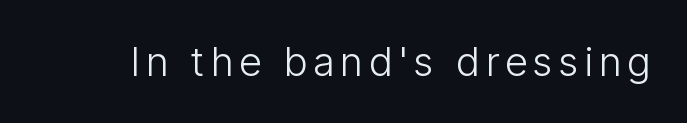
The image shows 40 px light, condensed sans-serif type, upright; set not underlined; low stroke contrast and a medium x-height.
